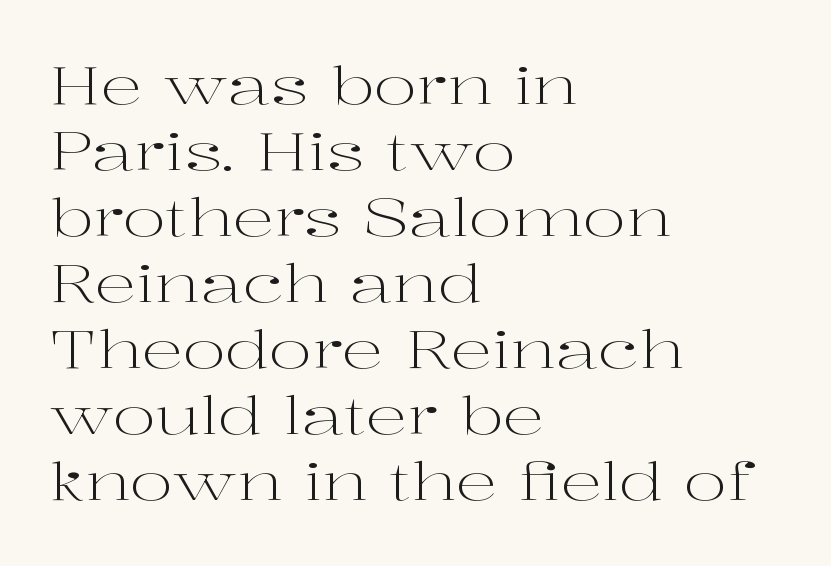
The image shows 52 px light, wide serif type, upright; set left-aligned, normal line spacing (1.27x), normal letter spacing, not underlined; high stroke contrast and a medium x-height.
